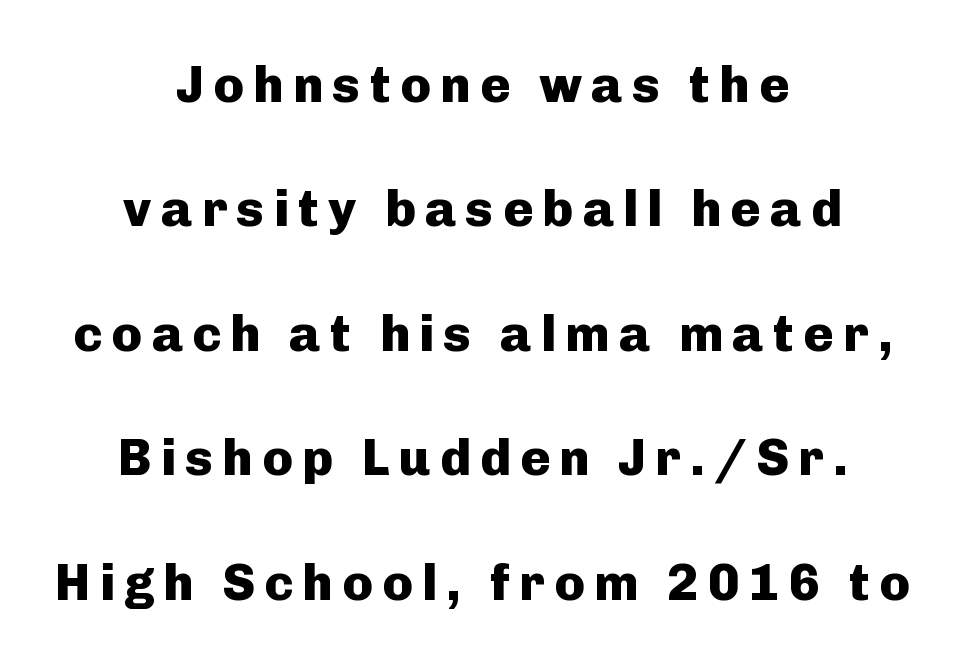
Notice how the stems are strictly vertical — no italics here. Glance below the letters and you will spot only blank space. Whoever set this chose breathing room over compactness in the vertical rhythm. Strong, thick strokes mark this as bold type. Caption: multi-line text, centered on the measure.
